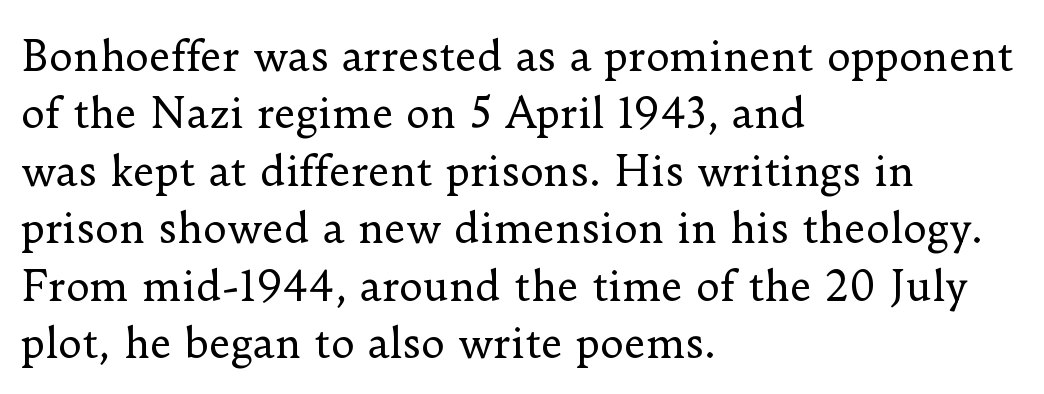
The image shows 41 px regular-weight serif type, upright; set left-aligned, normal line spacing (1.4x), normal letter spacing, not underlined; low stroke contrast and a small x-height.
